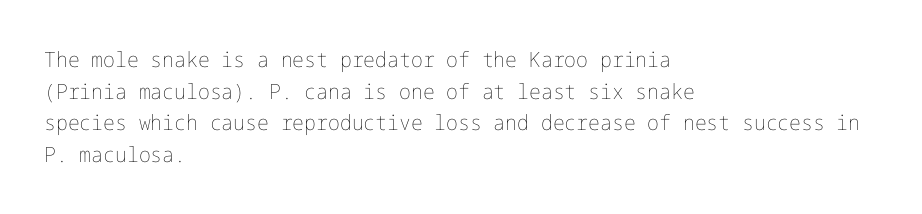
Q: Is the text bold? A: No.
Q: Is the text italic (slanted)? A: No, it is upright.
Q: Is the text underlined? A: No.
Q: How is the paragraph aligned? A: Left-aligned.
Q: Is the spacing between letters normal or unusually wide? A: Normal.
Q: Is the spacing between lines tight, normal or loose? A: Normal.
